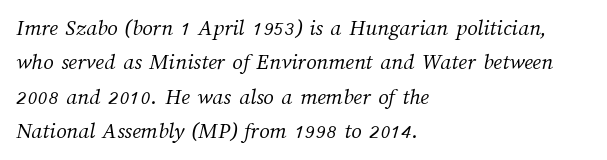
On a weight scale, this lands at 450 or below. Tracking here is standard; glyphs follow each other at the usual distance. Anything drawn beneath the words? Only blank space. Notice how the passage keeps a crisp vertical edge on the left only. The line-height multiplier appears to be the usual default.
